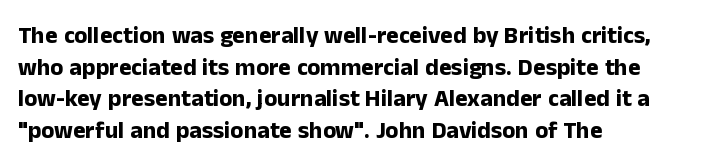
{"italic": "no", "bold": "yes", "underline": "no", "align": "left", "line_spacing": "normal", "line_spacing_ratio": 1.32, "letter_spacing": "normal", "letter_spacing_em": 0.0, "glyph_px": 24}
